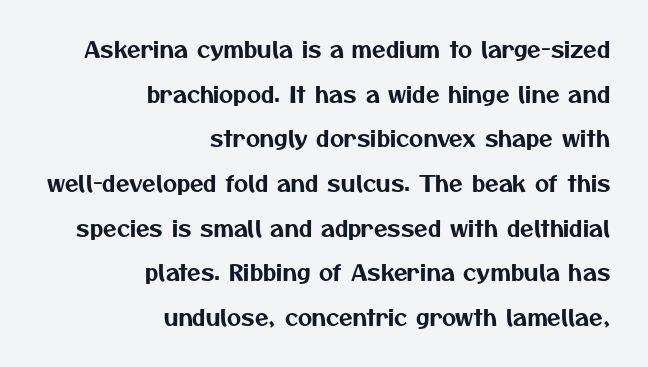
The image shows 22 px text type; set right-aligned, loose line spacing (2.03x), normal letter spacing, not underlined.
